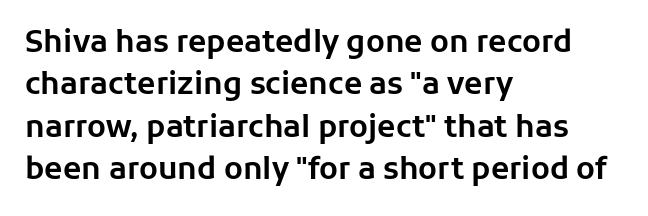
You can tell from the bare stems that sans-serif type was used. If you drew a line through each stem, it would be perfectly vertical. There is no visible air inserted between adjacent glyphs. Note the varied advance widths — an 'i' is clearly narrower than an 'm'.
